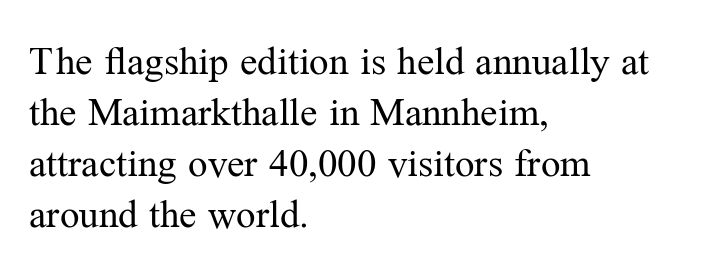
The image shows 39 px regular-weight serif type, upright; set left-aligned, normal line spacing (1.31x), normal letter spacing, not underlined; medium stroke contrast and a medium x-height.
